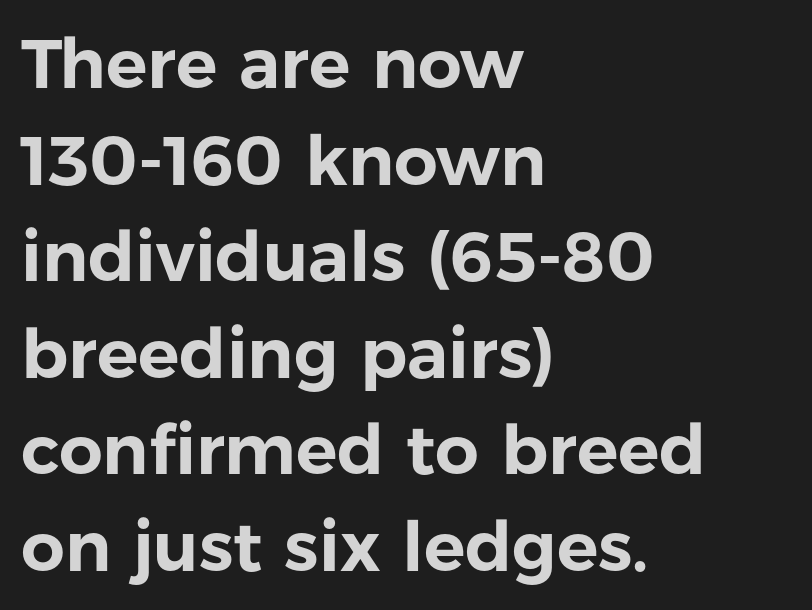
{"serif": "no", "italic": "no", "width": "normal", "stroke_contrast": "low", "x_height": "medium", "monospaced": "no", "underline": "no", "align": "left", "line_spacing": "normal", "line_spacing_ratio": 1.4, "letter_spacing": "normal", "letter_spacing_em": 0.0, "glyph_px": 69}
